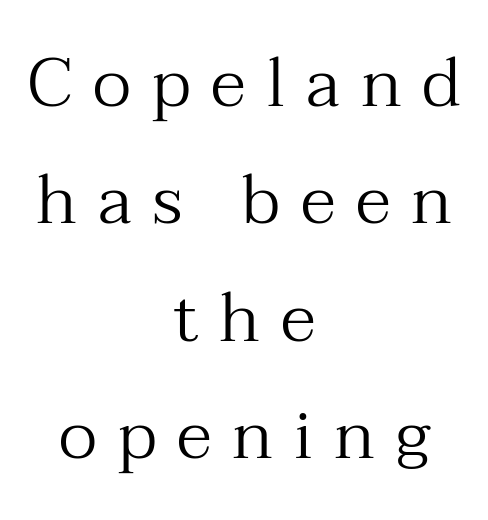
Q: Is the text bold? A: No.
Q: Is the text italic (slanted)? A: No, it is upright.
Q: Is the typeface a serif or a sans-serif typeface? A: Serif.
Q: Is the text underlined? A: No.
Q: How is the paragraph aligned? A: Centered.
Q: Is the spacing between letters normal or unusually wide? A: Unusually wide.
Q: Is the spacing between lines tight, normal or loose? A: Normal.
Q: Width (condensed, normal, or wide)? A: Normal.
Q: Stroke contrast? A: Medium.
Q: x-height? A: Medium.
Q: Monospaced? A: No.
